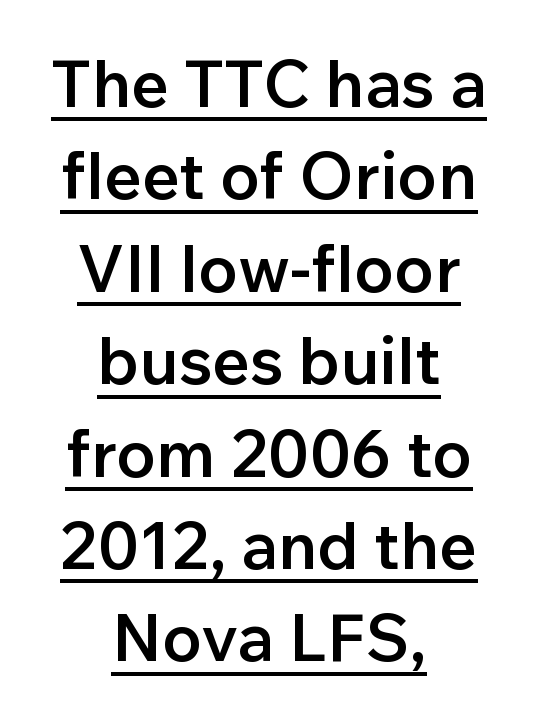
How are the letters spaced? Ordinarily, with no added tracking. The text block is weighted toward neither margin, spreading evenly from the middle. Posture: upright roman. Is this a fixed-width face? No — the glyphs have proportional, varying widths. Set as a demibold, roughly 600 on the weight scale.
